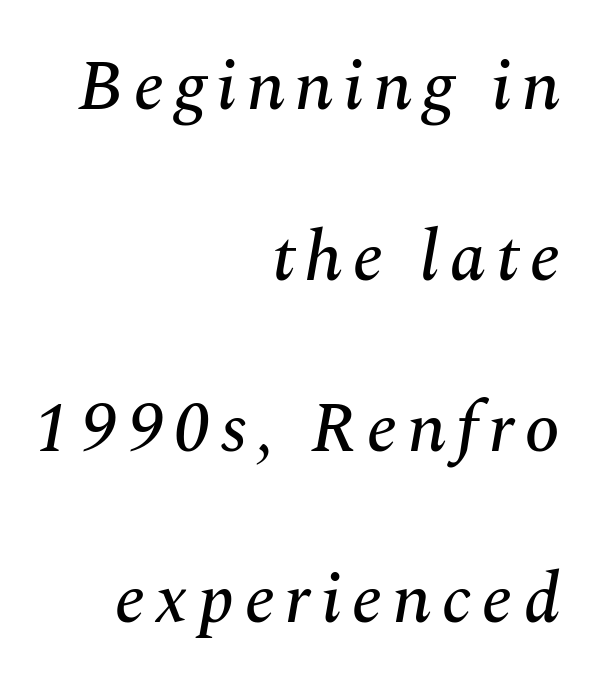
The image shows 71 px serif type, italic (leaning right); set right-aligned, loose line spacing (2.41x), not underlined; medium stroke contrast and a medium x-height.
